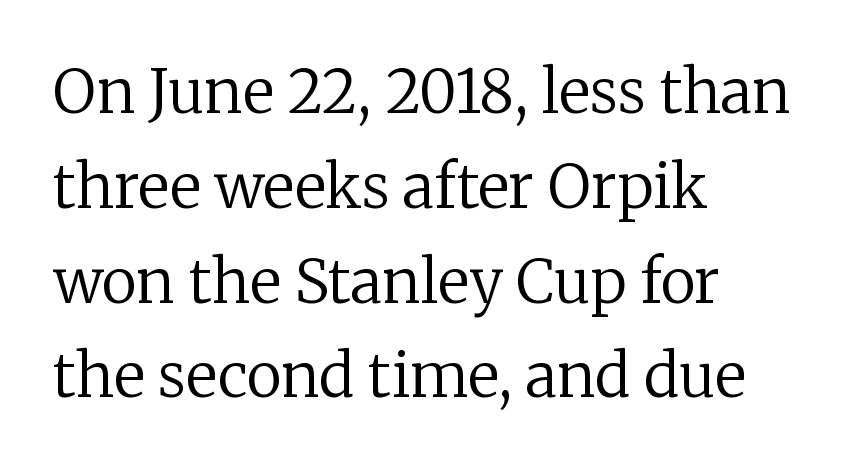
Q: Is the text bold? A: No.
Q: Is the text italic (slanted)? A: No, it is upright.
Q: Is the typeface a serif or a sans-serif typeface? A: Serif.
Q: Is the text underlined? A: No.
Q: How is the paragraph aligned? A: Left-aligned.
Q: Is the spacing between letters normal or unusually wide? A: Normal.
Q: Is the spacing between lines tight, normal or loose? A: Normal.
Q: Width (condensed, normal, or wide)? A: Normal.
Q: Stroke contrast? A: Low.
Q: x-height? A: Medium.
Q: Monospaced? A: No.
